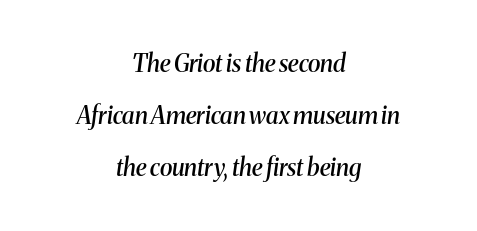
The image shows 24 px text type, italic (leaning right); set centered, loose line spacing (2.16x), normal letter spacing, not underlined.
